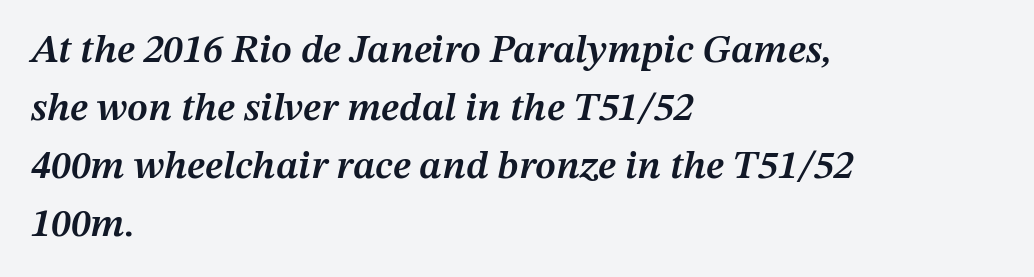
Q: Is the text bold? A: Semi-bold.
Q: Is the text italic (slanted)? A: Yes, it leans right by about 12 degrees.
Q: Is the text underlined? A: No.
Q: How is the paragraph aligned? A: Left-aligned.
Q: Is the spacing between letters normal or unusually wide? A: Normal.
Q: Is the spacing between lines tight, normal or loose? A: Normal.
Q: Width (condensed, normal, or wide)? A: Normal.
Q: Stroke contrast? A: Medium.
Q: x-height? A: Medium.
Q: Monospaced? A: No.
